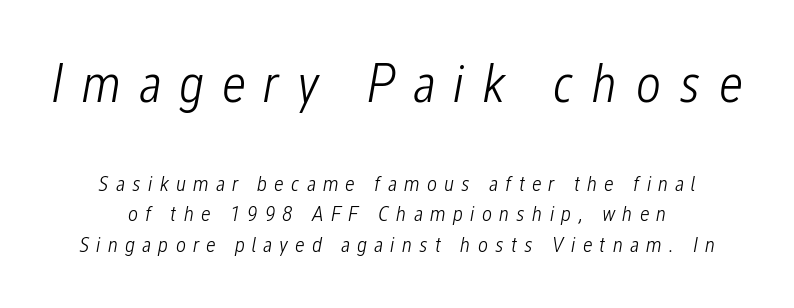
Nobody drew a line under any word here. The gaps between neighbouring characters are conspicuously large. Caption: upper text group enlarged, lower text group reduced. A quiet, ordinary-to-light weight characterises the typeface.
